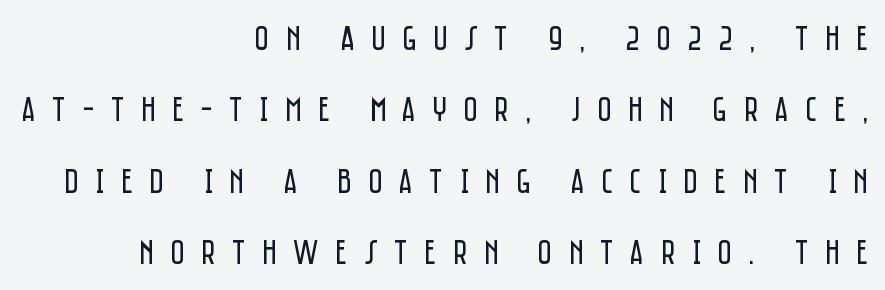
{"serif": "no", "italic": "no", "bold": "no", "weight": "regular", "width": "condensed", "stroke_contrast": "low", "x_height": "large", "monospaced": "no", "underline": "no", "align": "right", "line_spacing": "loose", "line_spacing_ratio": 2.04, "letter_spacing": "wide", "letter_spacing_em": 0.47, "glyph_px": 35}
